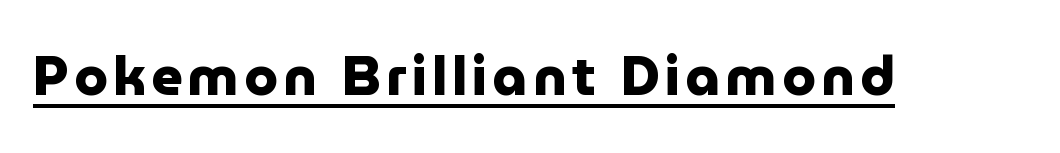
Q: Is the text bold? A: Yes.
Q: Is the text italic (slanted)? A: No, it is upright.
Q: Is the typeface a serif or a sans-serif typeface? A: Sans-serif.
Q: Is the text underlined? A: Yes.
Q: Width (condensed, normal, or wide)? A: Normal.
Q: Stroke contrast? A: Low.
Q: x-height? A: Medium.
Q: Monospaced? A: No.
